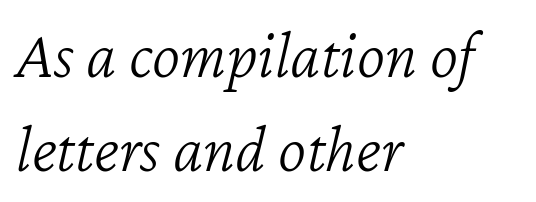
Here the designer chose a conventional face with non-uniform glyph widths. The rendering keeps characters at their native spacing. Check under the words: just untouched page. Is the type slanted? Yes — the strokes lean at a clear angle.
